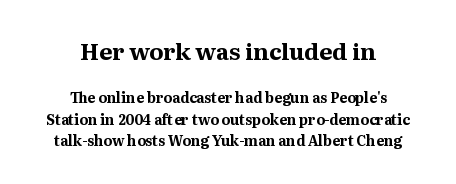
Observe the ordinary spacing: letters are neighbours, not strangers. Compared with a flush-left layout, this one balances lines on the center instead. Is there much room between lines? A standard amount, neither cramped nor airy. Is the type bold? Yes — the strokes are clearly thick and heavy. Designer's note — italics off, roman on. The gap between lines stays unmarked.
